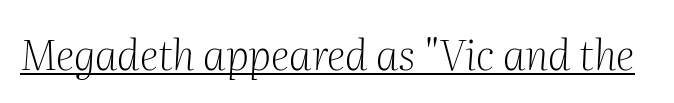
{"serif": "yes", "italic": "yes", "lean": "right", "slant_degrees": 2, "bold": "no", "weight": "light", "width": "normal", "stroke_contrast": "medium", "x_height": "medium", "monospaced": "no", "underline": "yes", "letter_spacing": "normal", "letter_spacing_em": 0.0, "glyph_px": 42}
